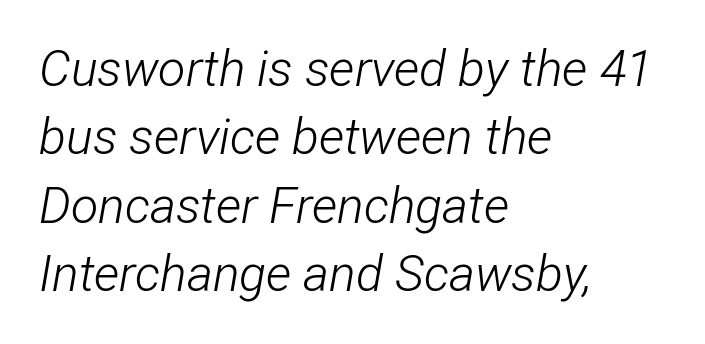
The image shows 50 px light, condensed type, italic (leaning right); set left-aligned, normal line spacing (1.37x), normal letter spacing, not underlined; low stroke contrast and a medium x-height.
